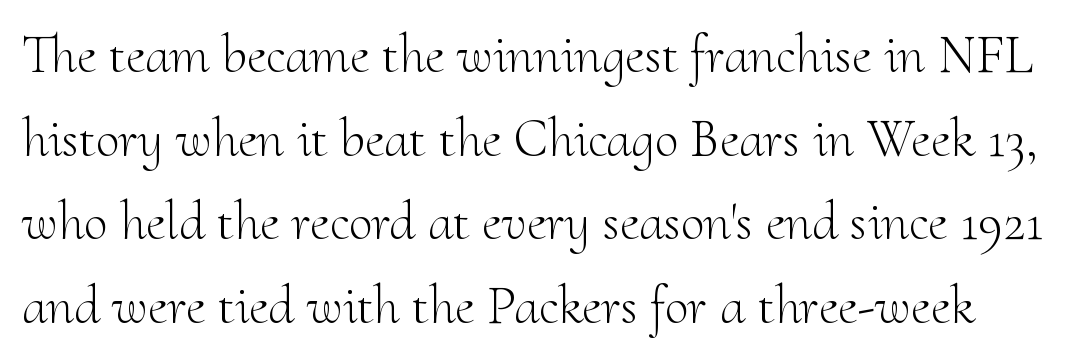
Q: Is the text bold? A: No.
Q: Is the text italic (slanted)? A: No, it is upright.
Q: Is the typeface a serif or a sans-serif typeface? A: Serif.
Q: Is the text underlined? A: No.
Q: Is the spacing between letters normal or unusually wide? A: Normal.
Q: Is the spacing between lines tight, normal or loose? A: Normal.
Q: Width (condensed, normal, or wide)? A: Normal.
Q: Stroke contrast? A: Medium.
Q: x-height? A: Small.
Q: Monospaced? A: No.
